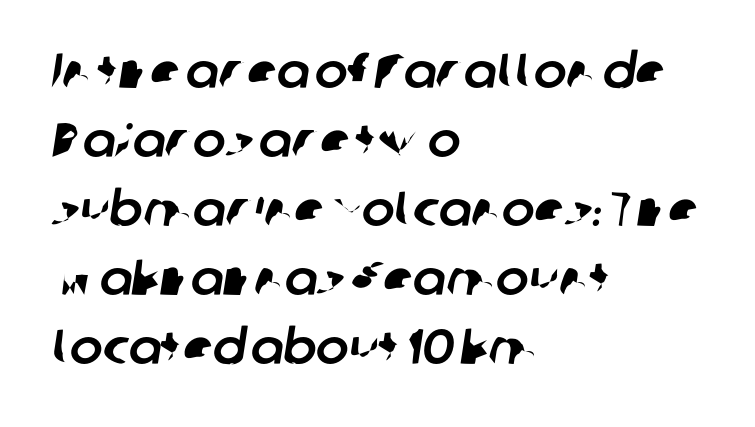
{"serif": "no", "width": "normal", "stroke_contrast": "low", "x_height": "medium", "monospaced": "no", "underline": "no", "align": "left", "line_spacing": "normal", "line_spacing_ratio": 1.41, "letter_spacing": "normal", "letter_spacing_em": 0.0, "glyph_px": 49}
